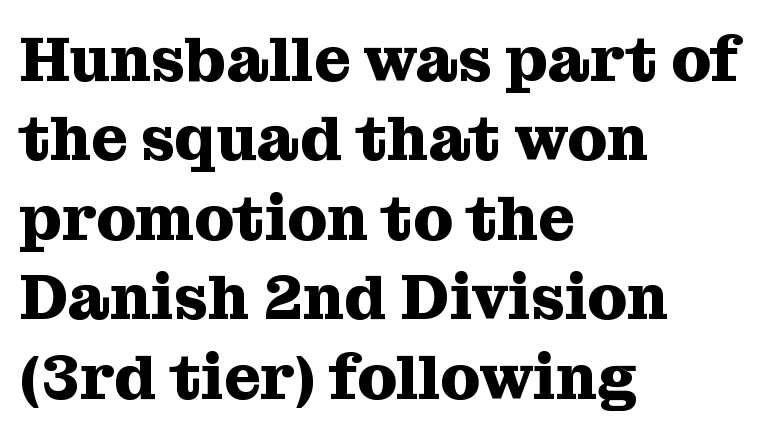
The image shows 63 px heavy serif type, upright; set left-aligned, normal line spacing (1.26x), normal letter spacing, not underlined; medium stroke contrast and a medium x-height.
